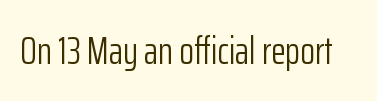
Q: Is the text bold? A: No.
Q: Is the text italic (slanted)? A: No, it is upright.
Q: Is the typeface a serif or a sans-serif typeface? A: Sans-serif.
Q: Is the text underlined? A: No.
Q: Is the spacing between letters normal or unusually wide? A: Normal.
Q: Width (condensed, normal, or wide)? A: Condensed.
Q: Stroke contrast? A: Low.
Q: x-height? A: Medium.
Q: Monospaced? A: No.
